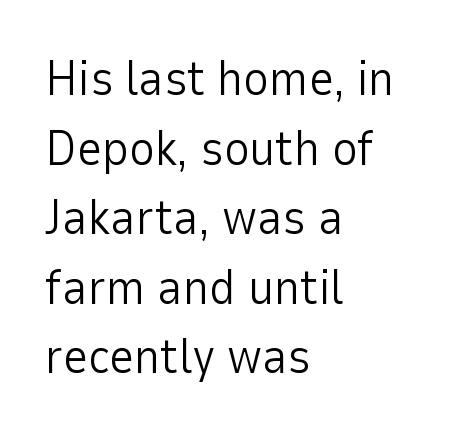
{"serif": "no", "italic": "no", "bold": "no", "weight": "light", "width": "normal", "stroke_contrast": "low", "x_height": "medium", "monospaced": "no", "underline": "no", "align": "left", "line_spacing": "normal", "line_spacing_ratio": 1.42, "letter_spacing": "normal", "letter_spacing_em": 0.0, "glyph_px": 49}
